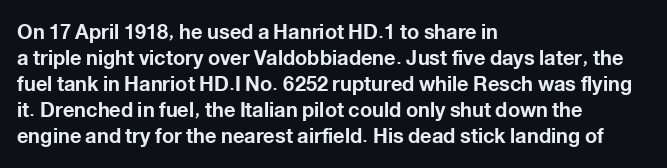
The lettering holds an erect, upright posture throughout. The text block is weighted toward the left margin, trailing off unevenly rightward. The strokes are fattened all the way to bold. Bare-footed words on every line.
